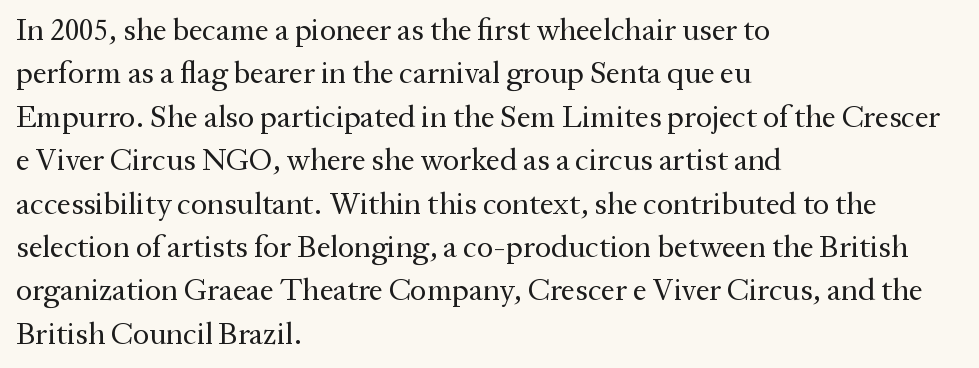
This sample keeps an unexceptional amount of space between lines. The specimen omits any rule beneath the text block's lines. The gaps between neighbouring characters are ordinary and unremarkable. A light-to-regular cut is what we see here.
